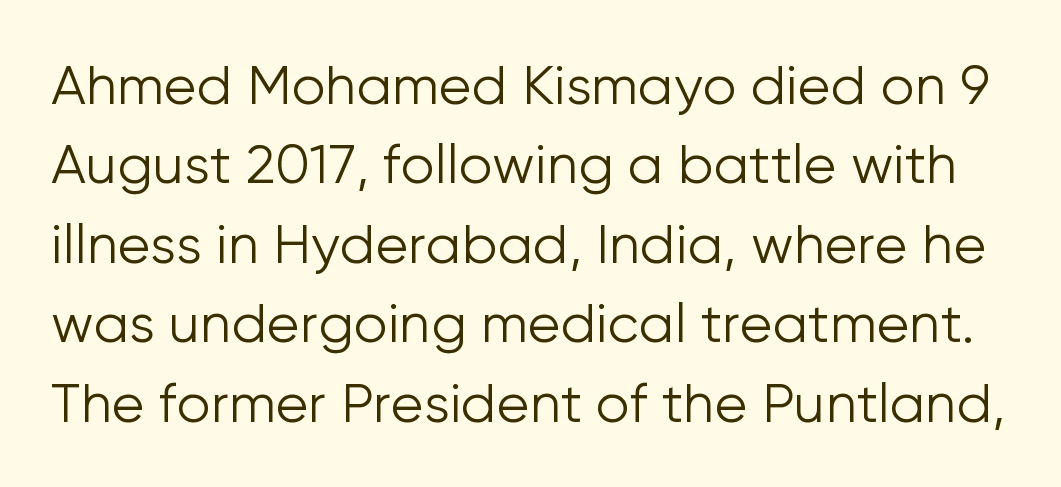
{"serif": "no", "italic": "no", "bold": "no", "weight": "light", "width": "normal", "stroke_contrast": "low", "x_height": "medium", "monospaced": "no", "underline": "no", "line_spacing": "normal", "line_spacing_ratio": 1.47, "letter_spacing": "normal", "letter_spacing_em": 0.0, "glyph_px": 54}
